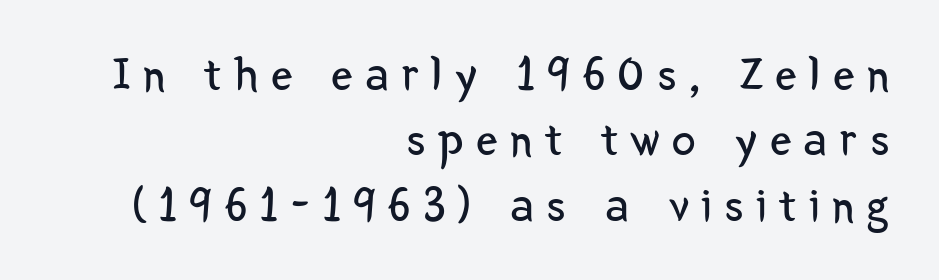
Where is the straight margin? On the right. Looks like regular typesetting: each glyph gets only the width it needs. These lines have a slow, spaced-out rhythm from letter to letter. The strokes carry an ordinary text weight at most.
